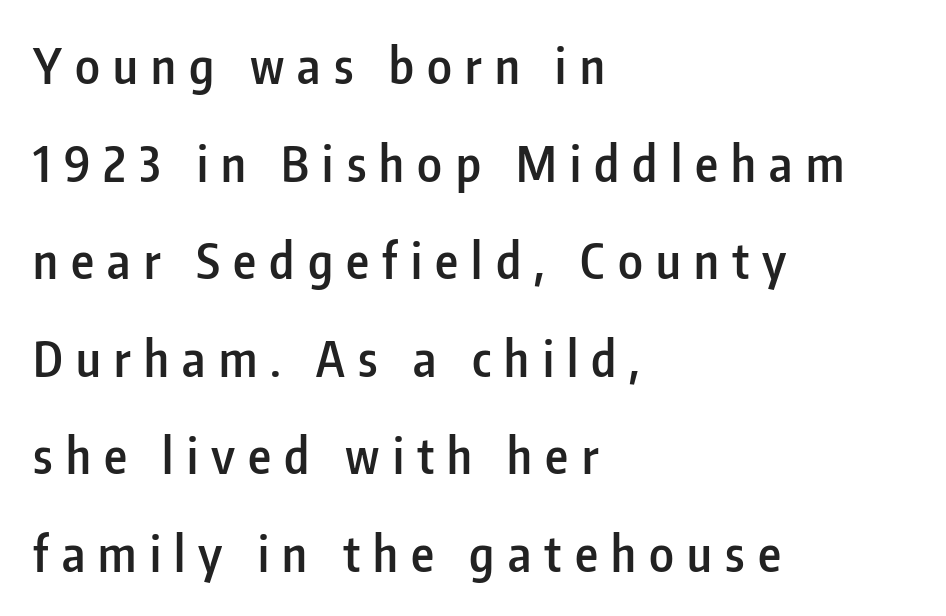
Q: Is the text bold? A: Semi-bold.
Q: Is the text italic (slanted)? A: No, it is upright.
Q: Is the typeface a serif or a sans-serif typeface? A: Sans-serif.
Q: Is the text underlined? A: No.
Q: How is the paragraph aligned? A: Left-aligned.
Q: Is the spacing between letters normal or unusually wide? A: Unusually wide.
Q: Is the spacing between lines tight, normal or loose? A: Loose.
Q: Width (condensed, normal, or wide)? A: Condensed.
Q: Stroke contrast? A: Low.
Q: x-height? A: Medium.
Q: Monospaced? A: No.
